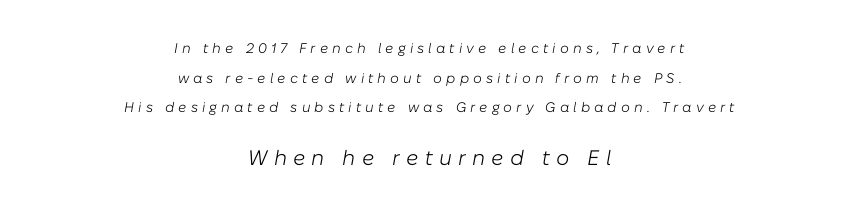
Q: Is the text bold? A: No.
Q: Is the text italic (slanted)? A: Yes, it leans right by about 10 degrees.
Q: Is the text underlined? A: No.
Q: How is the paragraph aligned? A: Centered.
Q: Is the spacing between letters normal or unusually wide? A: Unusually wide.
Q: Is the spacing between lines tight, normal or loose? A: Loose.
Q: Which block of text is set in a larger size, the first (top) or the second (bottom)? A: The second (bottom) one.
